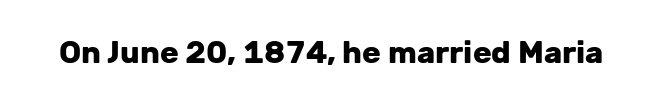
Q: Is the text bold? A: Yes.
Q: Is the text italic (slanted)? A: No, it is upright.
Q: Is the typeface a serif or a sans-serif typeface? A: Sans-serif.
Q: Is the text underlined? A: No.
Q: Is the spacing between letters normal or unusually wide? A: Normal.
Q: Width (condensed, normal, or wide)? A: Normal.
Q: Stroke contrast? A: Low.
Q: x-height? A: Medium.
Q: Monospaced? A: No.
